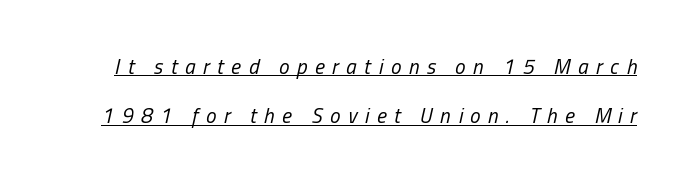
Looks like someone drew a line under every word here. You could only call the tracking loose — the letters float apart. You can tell it's italic because the verticals aren't actually vertical. A great deal of white space separates one row of letters from the next. Summary of weight: not heavy and not bold.
